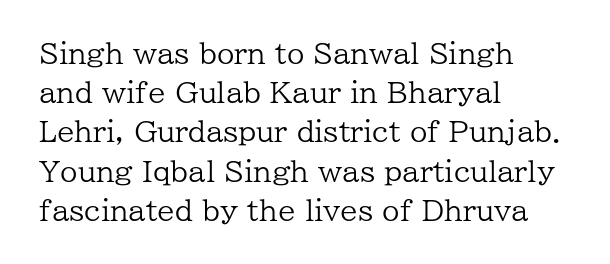
Q: Is the text bold? A: No.
Q: Is the text italic (slanted)? A: No, it is upright.
Q: Is the typeface a serif or a sans-serif typeface? A: Serif.
Q: Is the text underlined? A: No.
Q: How is the paragraph aligned? A: Left-aligned.
Q: Is the spacing between letters normal or unusually wide? A: Normal.
Q: Is the spacing between lines tight, normal or loose? A: Normal.
Q: Width (condensed, normal, or wide)? A: Normal.
Q: Stroke contrast? A: Low.
Q: x-height? A: Medium.
Q: Monospaced? A: No.
